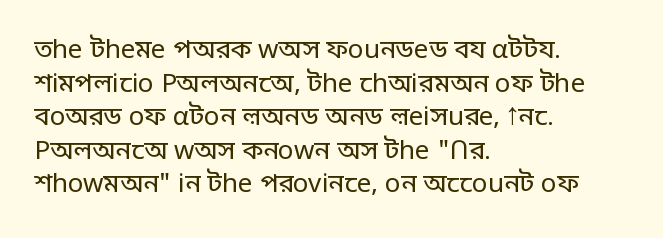
Interline gaps are of average width in this sample. In terms of posture, this sample is upright. Teacher's note: observe the even left margin — that is flush-left alignment. The cut favours lightness, reaching ordinary text weight at its darkest.
